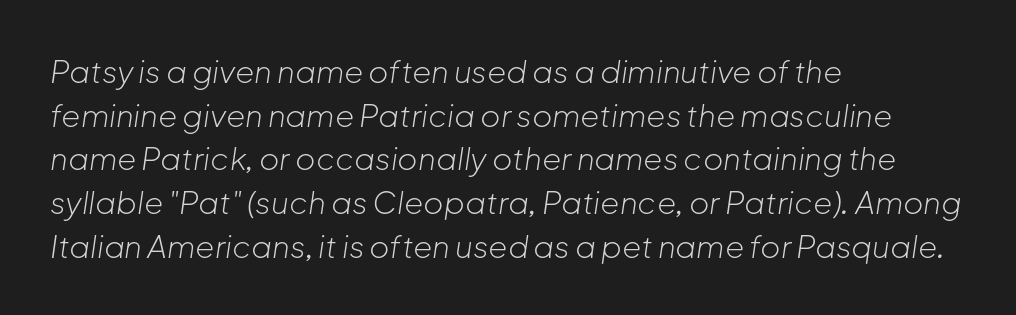
Q: Is the text bold? A: No.
Q: Is the text italic (slanted)? A: Yes, it leans right by about 8 degrees.
Q: Is the text underlined? A: No.
Q: How is the paragraph aligned? A: Left-aligned.
Q: Is the spacing between letters normal or unusually wide? A: Normal.
Q: Is the spacing between lines tight, normal or loose? A: Normal.
Q: Width (condensed, normal, or wide)? A: Normal.
Q: Stroke contrast? A: Low.
Q: x-height? A: Medium.
Q: Monospaced? A: No.
